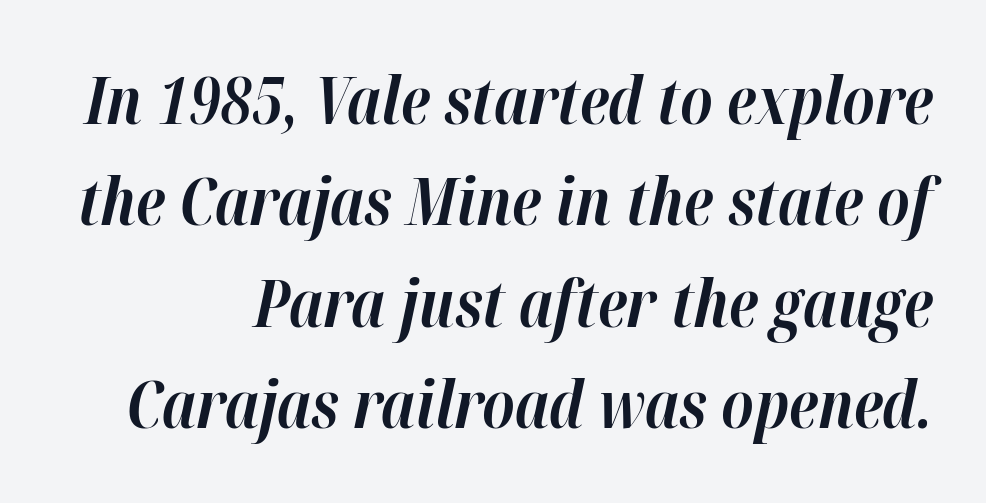
Q: Is the text bold? A: Yes.
Q: Is the text italic (slanted)? A: Yes, it leans right by about 12 degrees.
Q: Is the text underlined? A: No.
Q: How is the paragraph aligned? A: Right-aligned.
Q: Is the spacing between letters normal or unusually wide? A: Normal.
Q: Is the spacing between lines tight, normal or loose? A: Normal.
Q: Width (condensed, normal, or wide)? A: Normal.
Q: Stroke contrast? A: High.
Q: x-height? A: Medium.
Q: Monospaced? A: No.
